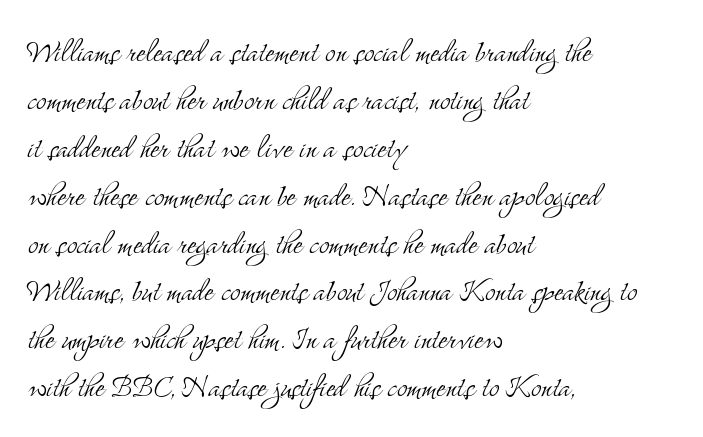
The image shows 38 px light, condensed serif type; set left-aligned, normal line spacing (1.26x), normal letter spacing, not underlined; medium stroke contrast and a small x-height.
